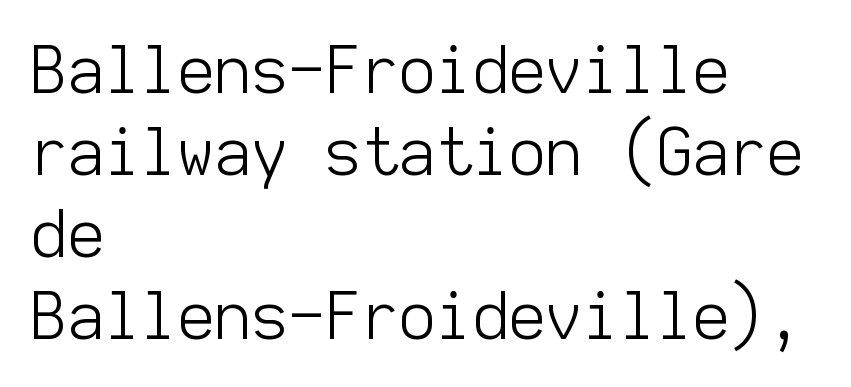
{"serif": "no", "italic": "no", "bold": "no", "weight": "light", "width": "normal", "stroke_contrast": "low", "x_height": "medium", "monospaced": "yes", "underline": "no", "align": "left", "line_spacing": "normal", "line_spacing_ratio": 1.28, "letter_spacing": "normal", "letter_spacing_em": 0.0, "glyph_px": 64}
